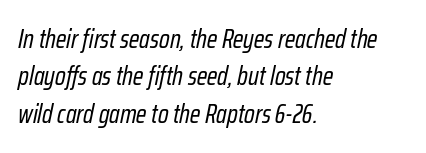
Q: Is the text bold? A: No.
Q: Is the text italic (slanted)? A: Yes, it leans right by about 12 degrees.
Q: Is the text underlined? A: No.
Q: How is the paragraph aligned? A: Left-aligned.
Q: Is the spacing between letters normal or unusually wide? A: Normal.
Q: Is the spacing between lines tight, normal or loose? A: Normal.
